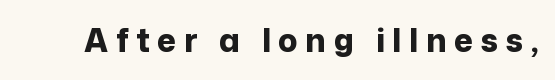
A bare baseline throughout the passage. Caption: bold face, heavy strokes. A typesetter would call this proportional, since set widths differ per character. To sum up the face: it is a sans, with no serifs.
